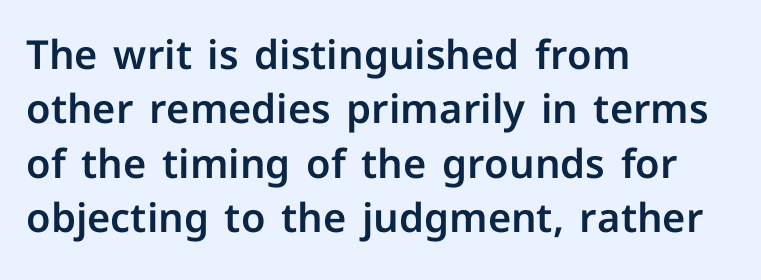
{"serif": "no", "italic": "no", "width": "normal", "stroke_contrast": "low", "x_height": "medium", "monospaced": "no", "underline": "no", "align": "left", "line_spacing": "normal", "line_spacing_ratio": 1.36, "letter_spacing": "normal", "letter_spacing_em": 0.0, "glyph_px": 40}
